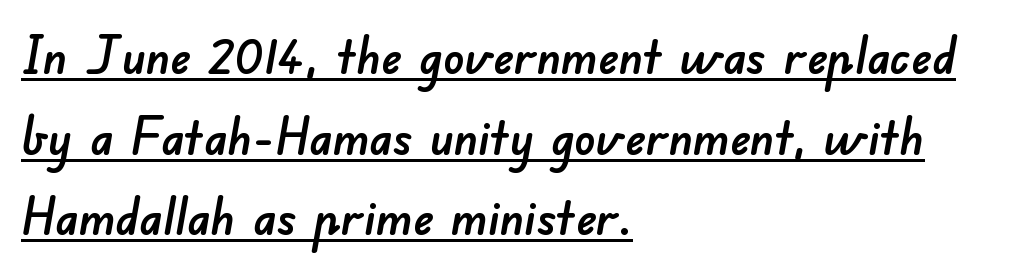
Q: Is the typeface a serif or a sans-serif typeface? A: Sans-serif.
Q: Is the text underlined? A: Yes.
Q: How is the paragraph aligned? A: Left-aligned.
Q: Is the spacing between letters normal or unusually wide? A: Normal.
Q: Is the spacing between lines tight, normal or loose? A: Normal.
Q: Width (condensed, normal, or wide)? A: Normal.
Q: Stroke contrast? A: Low.
Q: x-height? A: Small.
Q: Monospaced? A: No.
